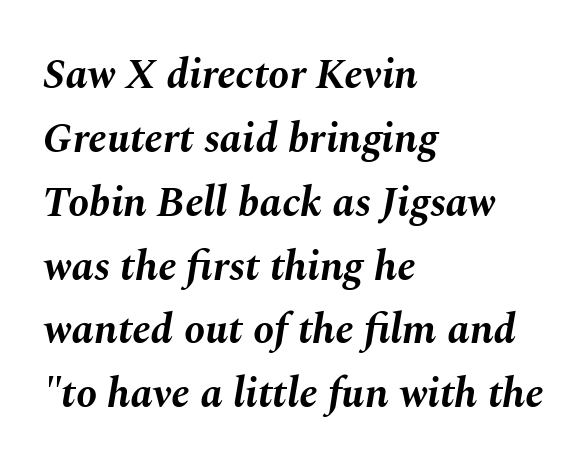
Q: Is the text bold? A: Yes.
Q: Is the text italic (slanted)? A: Yes, it leans right by about 10 degrees.
Q: Is the text underlined? A: No.
Q: How is the paragraph aligned? A: Left-aligned.
Q: Is the spacing between letters normal or unusually wide? A: Normal.
Q: Is the spacing between lines tight, normal or loose? A: Normal.
Q: Width (condensed, normal, or wide)? A: Normal.
Q: Stroke contrast? A: Medium.
Q: x-height? A: Medium.
Q: Monospaced? A: No.
